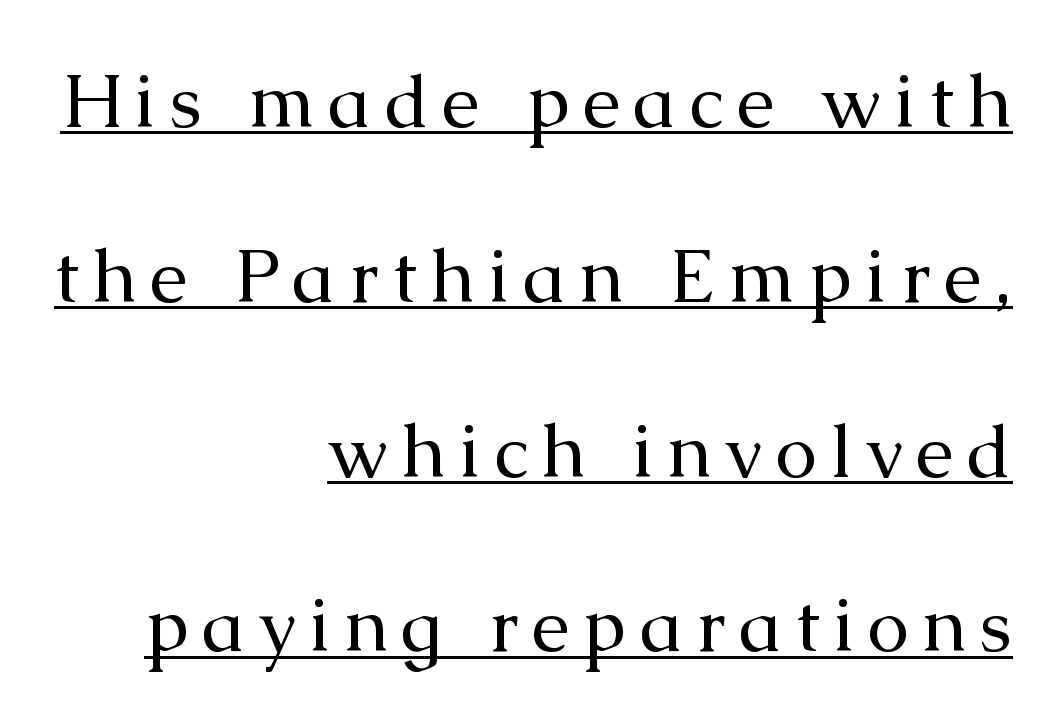
Typographically, this falls in the serif category. The words here are underlined. A great deal of white space separates one row of letters from the next. Here the designer chose a conventional face with non-uniform glyph widths.
